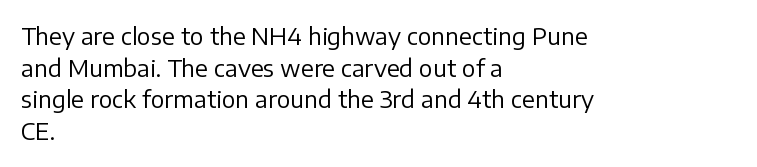
The image shows 23 px text type, upright; set left-aligned, normal line spacing (1.37x), normal letter spacing, not underlined.
